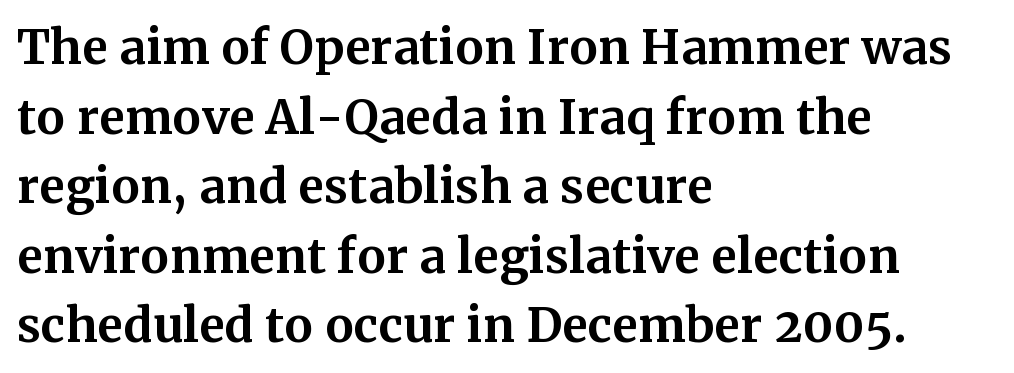
Little horizontal feet cap the strokes, marking this as serif type. Typesetter's note: full bold, strokes at maximum text heaviness. The passage shown is typed in a proportional face where columns would drift. Anything drawn beneath the words? Only blank space. When letters stand straight like this, we call the style roman or upright.
